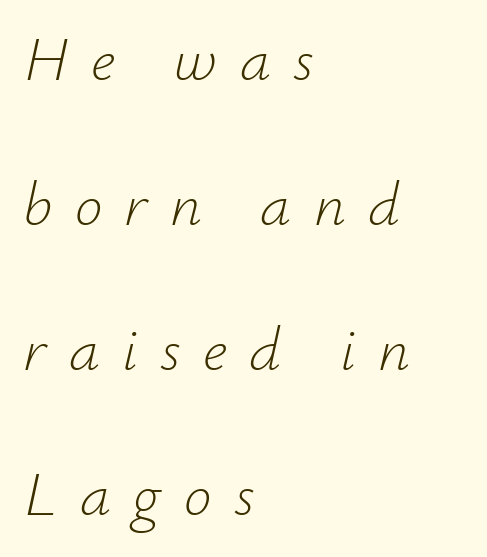
Students, observe: this is what heavily led, spacious text looks like. Layout note: lines flush left. Stems here are at most as thick as an everyday book face. Think of a printed novel: that variable character pitch is what you see here.
